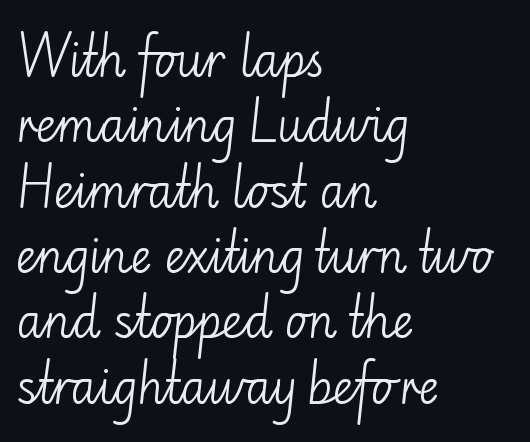
Notice how descenders clear the ascenders below comfortably — that's standard leading. Character widths vary here, with narrow letters taking less room than wide ones. The string is rendered with underlining switched off.
